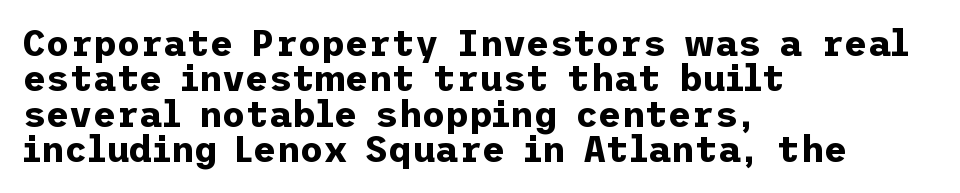
Q: Is the text bold? A: Yes.
Q: Is the text italic (slanted)? A: No, it is upright.
Q: Is the typeface a serif or a sans-serif typeface? A: Sans-serif.
Q: Is the text underlined? A: No.
Q: How is the paragraph aligned? A: Left-aligned.
Q: Is the spacing between letters normal or unusually wide? A: Normal.
Q: Is the spacing between lines tight, normal or loose? A: Tight.
Q: Width (condensed, normal, or wide)? A: Normal.
Q: Stroke contrast? A: Low.
Q: x-height? A: Medium.
